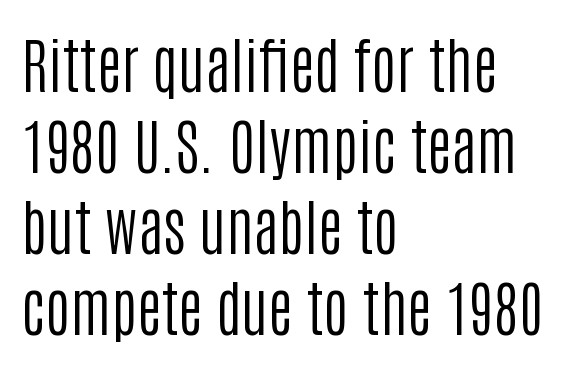
Q: Is the text bold? A: No.
Q: Is the text italic (slanted)? A: No, it is upright.
Q: Is the typeface a serif or a sans-serif typeface? A: Sans-serif.
Q: Is the text underlined? A: No.
Q: How is the paragraph aligned? A: Left-aligned.
Q: Is the spacing between letters normal or unusually wide? A: Normal.
Q: Is the spacing between lines tight, normal or loose? A: Normal.
Q: Width (condensed, normal, or wide)? A: Condensed.
Q: Stroke contrast? A: Low.
Q: x-height? A: Large.
Q: Monospaced? A: No.
